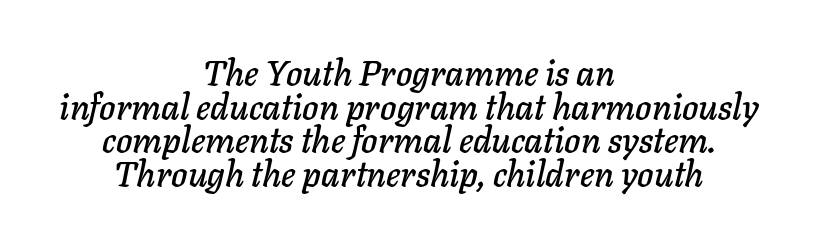
{"italic": "yes", "lean": "right", "slant_degrees": 11, "width": "normal", "stroke_contrast": "low", "x_height": "medium", "monospaced": "no", "underline": "no", "align": "center", "line_spacing": "tight", "line_spacing_ratio": 0.96, "letter_spacing": "normal", "letter_spacing_em": 0.0, "glyph_px": 35}
